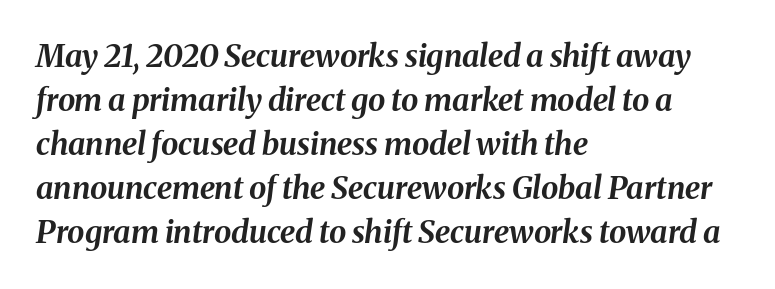
The image shows 31 px bold type, italic (leaning right); set left-aligned, normal line spacing (1.42x), normal letter spacing, not underlined; medium stroke contrast and a medium x-height.
